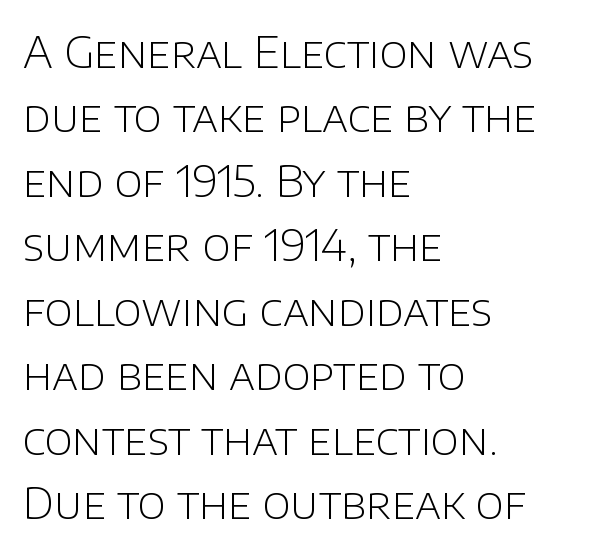
Every character sits straight up, as roman type does. Short note: letters normally spaced. Letterform terminals end flat and unadorned throughout the passage. One-word summary of the alignment: left.
